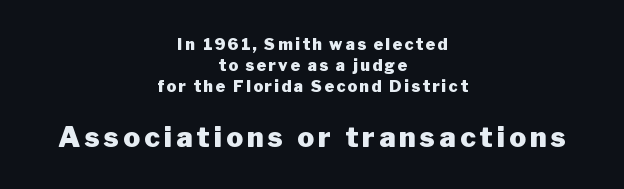
Of the two passages, the one underneath uses the larger point size. The letters stand straight up with perfectly vertical stems. No word sits above an underline. Every row of glyphs is offset so its center matches the block's center. Leading matches the norm, producing a regular column.
